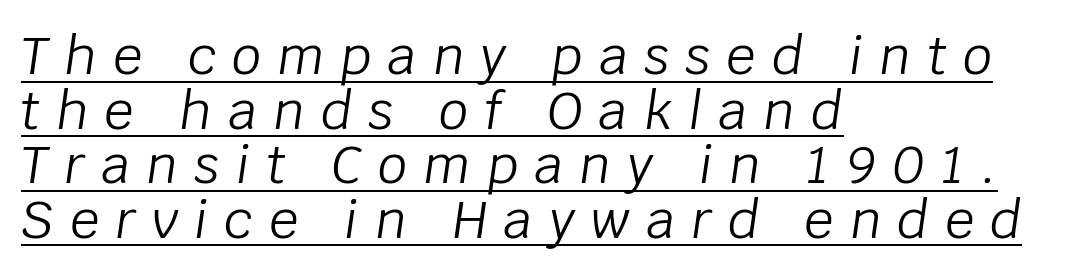
Q: Is the text bold? A: No.
Q: Is the text italic (slanted)? A: Yes, it leans right by about 8 degrees.
Q: Is the text underlined? A: Yes.
Q: How is the paragraph aligned? A: Left-aligned.
Q: Is the spacing between letters normal or unusually wide? A: Unusually wide.
Q: Is the spacing between lines tight, normal or loose? A: Tight.
Q: Width (condensed, normal, or wide)? A: Normal.
Q: Stroke contrast? A: Low.
Q: x-height? A: Large.
Q: Monospaced? A: No.
